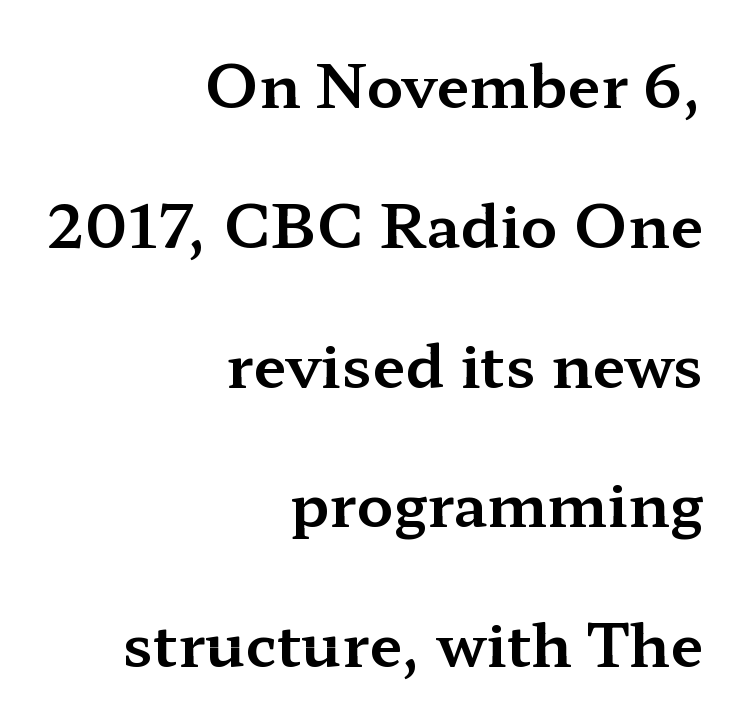
{"serif": "yes", "italic": "no", "width": "wide", "stroke_contrast": "medium", "x_height": "medium", "monospaced": "no", "underline": "no", "align": "right", "line_spacing": "loose", "line_spacing_ratio": 2.33, "letter_spacing": "normal", "letter_spacing_em": 0.0, "glyph_px": 60}
